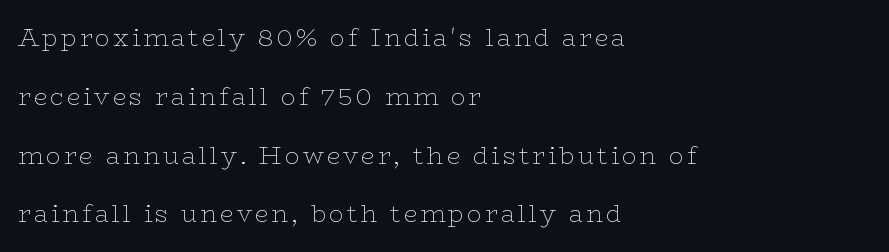
The image shows 24 px text type, upright; set left-aligned, loose line spacing (2.45x), not underlined.
